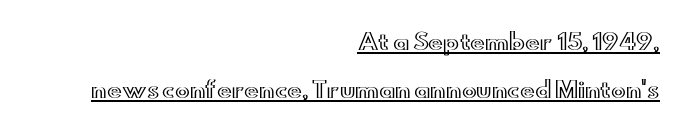
Q: Is the text italic (slanted)? A: No, it is upright.
Q: Is the text underlined? A: Yes.
Q: How is the paragraph aligned? A: Right-aligned.
Q: Is the spacing between letters normal or unusually wide? A: Normal.
Q: Is the spacing between lines tight, normal or loose? A: Loose.
